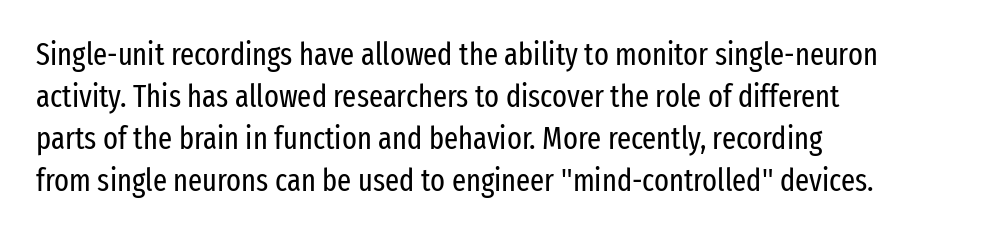
{"serif": "no", "italic": "no", "bold": "no", "weight": "regular", "width": "condensed", "stroke_contrast": "low", "x_height": "medium", "monospaced": "no", "underline": "no", "align": "left", "line_spacing": "normal", "line_spacing_ratio": 1.36, "letter_spacing": "normal", "letter_spacing_em": 0.0, "glyph_px": 31}
